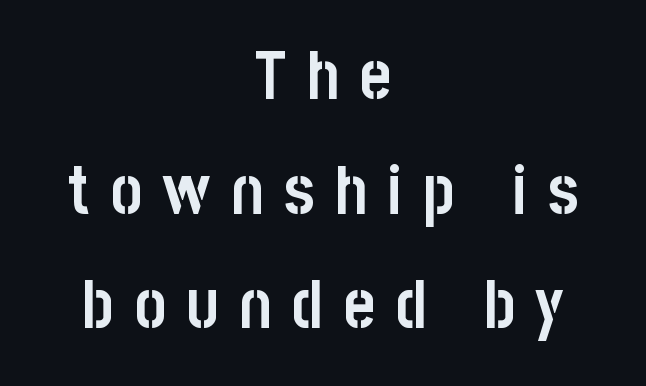
{"serif": "no", "italic": "no", "bold": "yes", "weight": "semibold", "width": "condensed", "stroke_contrast": "low", "x_height": "large", "monospaced": "no", "underline": "no", "align": "center", "line_spacing_ratio": 1.71, "letter_spacing": "wide", "letter_spacing_em": 0.31, "glyph_px": 67}
